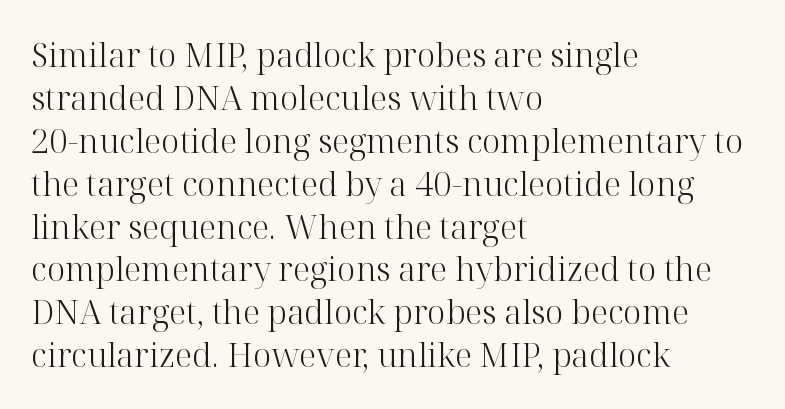
Nobody drew a line under any word here. Do the characters align in a grid? No, the font is proportional. The line texture is even and compact thanks to regular tracking. Leading matches the norm, producing a regular column.
